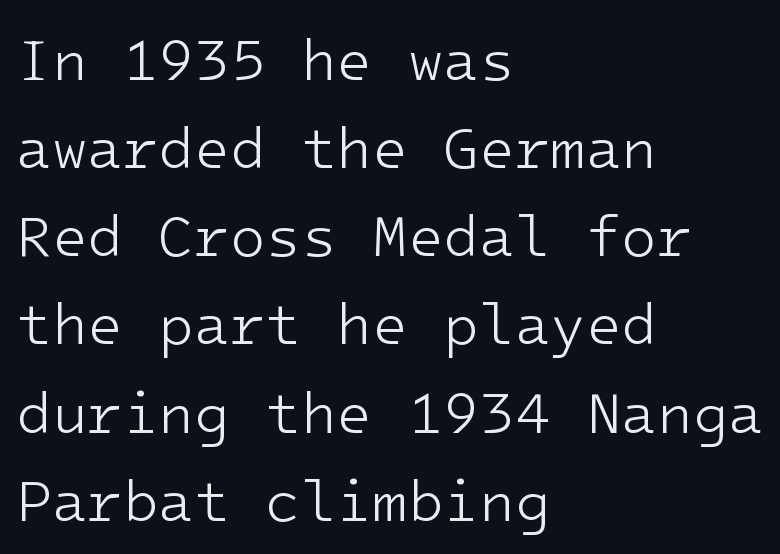
The image shows 58 px light sans-serif type, upright, monospaced; set left-aligned, normal line spacing (1.52x), normal letter spacing, not underlined; low stroke contrast and a medium x-height.
